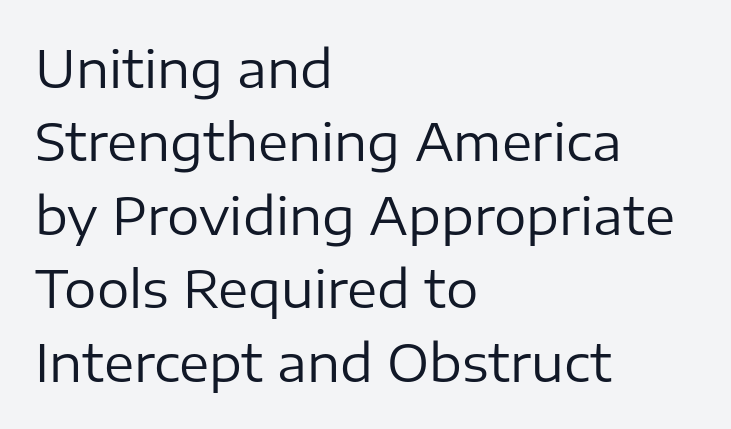
Q: Is the text bold? A: No.
Q: Is the text italic (slanted)? A: No, it is upright.
Q: Is the typeface a serif or a sans-serif typeface? A: Sans-serif.
Q: Is the text underlined? A: No.
Q: How is the paragraph aligned? A: Left-aligned.
Q: Is the spacing between letters normal or unusually wide? A: Normal.
Q: Is the spacing between lines tight, normal or loose? A: Normal.
Q: Width (condensed, normal, or wide)? A: Normal.
Q: Stroke contrast? A: Low.
Q: x-height? A: Medium.
Q: Monospaced? A: No.
